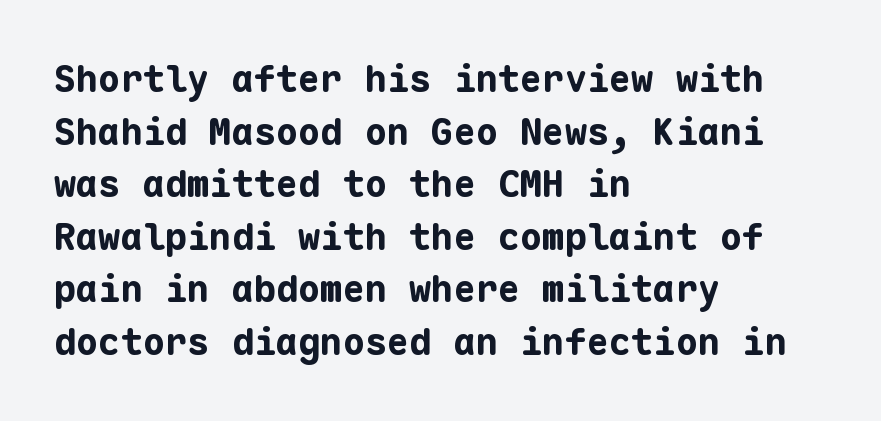
{"serif": "no", "italic": "no", "bold": "yes", "weight": "bold", "width": "normal", "stroke_contrast": "low", "x_height": "medium", "monospaced": "yes", "underline": "no", "align": "left", "line_spacing": "normal", "line_spacing_ratio": 1.42, "letter_spacing": "normal", "letter_spacing_em": 0.0, "glyph_px": 37}
